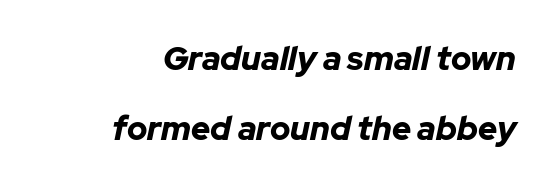
Q: Is the text bold? A: Yes.
Q: Is the text italic (slanted)? A: Yes, it leans right by about 12 degrees.
Q: Is the text underlined? A: No.
Q: How is the paragraph aligned? A: Right-aligned.
Q: Is the spacing between letters normal or unusually wide? A: Normal.
Q: Is the spacing between lines tight, normal or loose? A: Loose.
Q: Width (condensed, normal, or wide)? A: Normal.
Q: Stroke contrast? A: Low.
Q: x-height? A: Medium.
Q: Monospaced? A: No.
